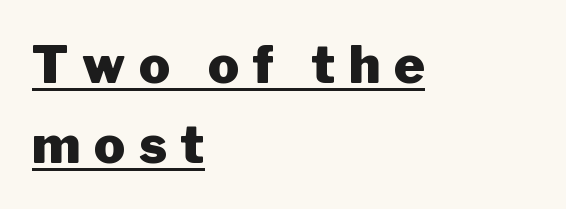
Think of a printed novel: that variable character pitch is what you see here. A classic flush-left, rag-right setting is used for this passage. The tracking jumps out immediately: characters are airy and widely separated. The rendering shows plain stroke endings on the letterforms — a sans-serif design. Is there an underline? Yes — a line sits under the letters. Unlike italic type, these characters show no tilt at all.
